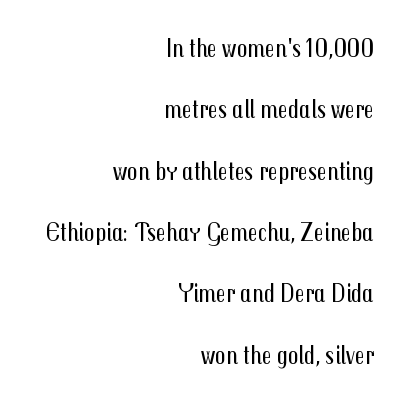
Q: Is the text bold? A: No.
Q: Is the text italic (slanted)? A: No, it is upright.
Q: Is the text underlined? A: No.
Q: How is the paragraph aligned? A: Right-aligned.
Q: Is the spacing between letters normal or unusually wide? A: Normal.
Q: Is the spacing between lines tight, normal or loose? A: Loose.
